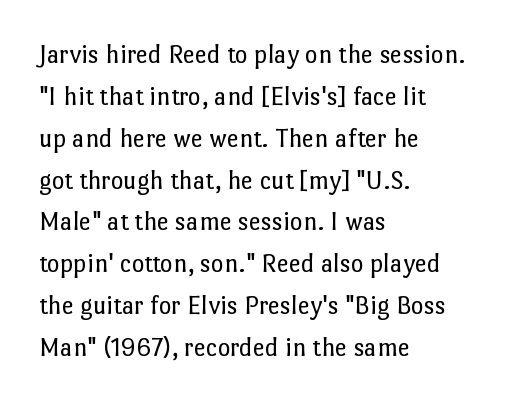
{"italic": "no", "bold": "no", "underline": "no", "align": "left", "line_spacing": "normal", "line_spacing_ratio": 1.55, "letter_spacing": "normal", "letter_spacing_em": 0.0, "glyph_px": 27}
